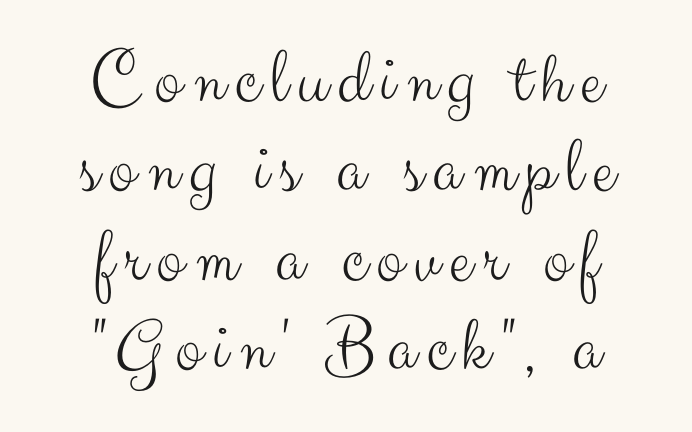
The image shows 79 px light sans-serif type; set centered, tight line spacing (1.13x), not underlined; medium stroke contrast and a small x-height.
